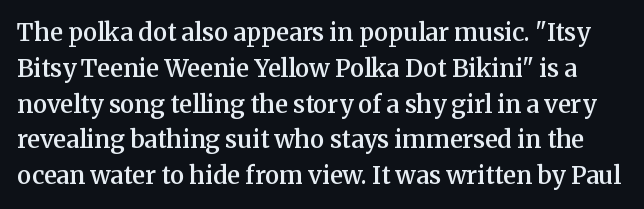
Q: Is the text bold? A: Semi-bold.
Q: Is the text italic (slanted)? A: No, it is upright.
Q: Is the text underlined? A: No.
Q: Is the spacing between letters normal or unusually wide? A: Normal.
Q: Is the spacing between lines tight, normal or loose? A: Normal.
